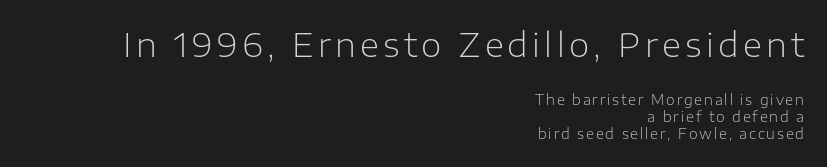
The image shows 33 px light sans-serif type, upright; set right-aligned, line spacing 1.23x, not underlined; the first (top) block is 2.36x larger; low stroke contrast and a medium x-height.
